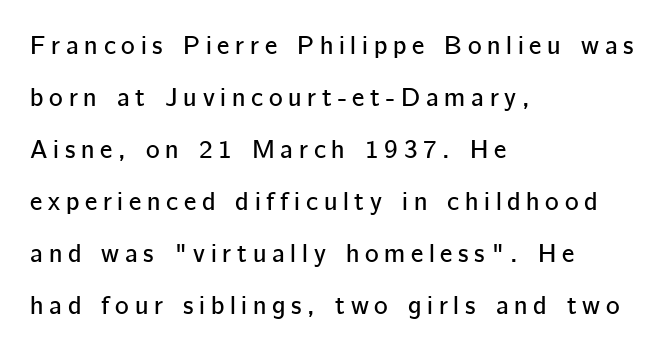
Q: Is the text italic (slanted)? A: No, it is upright.
Q: Is the text underlined? A: No.
Q: How is the paragraph aligned? A: Left-aligned.
Q: Is the spacing between letters normal or unusually wide? A: Unusually wide.
Q: Is the spacing between lines tight, normal or loose? A: Loose.
